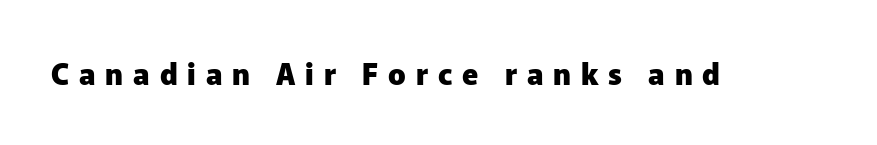
{"serif": "no", "italic": "no", "bold": "yes", "weight": "heavy", "width": "normal", "stroke_contrast": "low", "x_height": "medium", "monospaced": "no", "underline": "no", "letter_spacing": "wide", "letter_spacing_em": 0.34, "glyph_px": 29}
